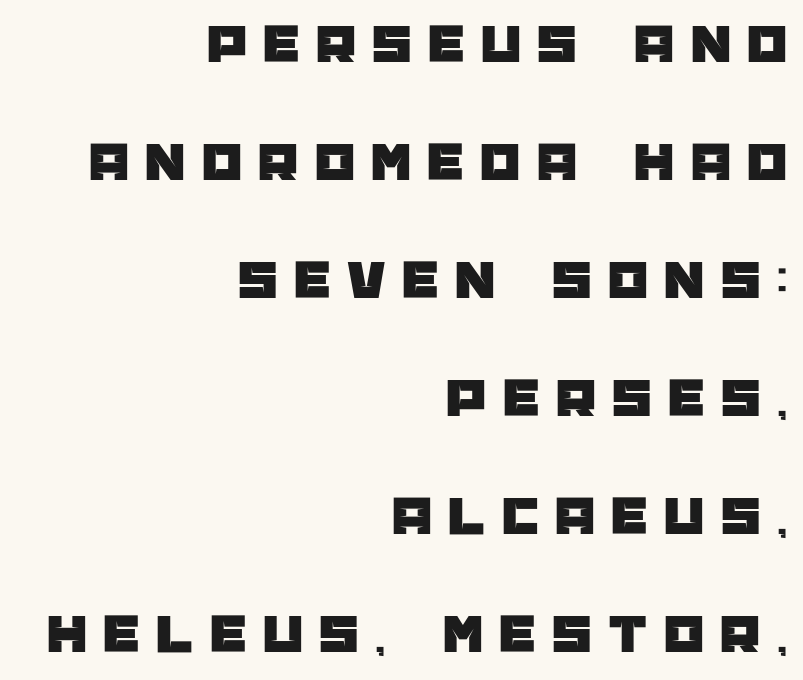
Q: Is the text italic (slanted)? A: No, it is upright.
Q: Is the typeface a serif or a sans-serif typeface? A: Sans-serif.
Q: Is the text underlined? A: No.
Q: How is the paragraph aligned? A: Right-aligned.
Q: Is the spacing between letters normal or unusually wide? A: Unusually wide.
Q: Is the spacing between lines tight, normal or loose? A: Loose.
Q: Width (condensed, normal, or wide)? A: Normal.
Q: Stroke contrast? A: Low.
Q: x-height? A: Large.
Q: Monospaced? A: No.
